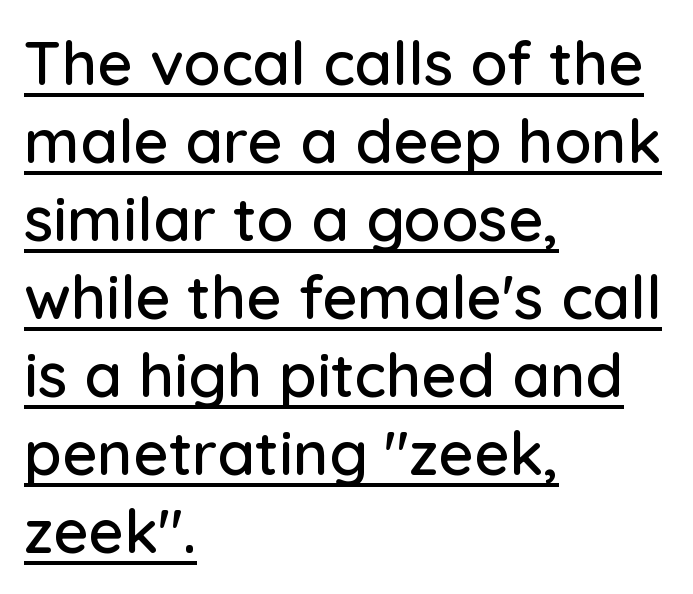
The image shows 61 px sans-serif type, upright; set left-aligned, normal line spacing (1.28x), normal letter spacing, underlined; low stroke contrast and a medium x-height.
